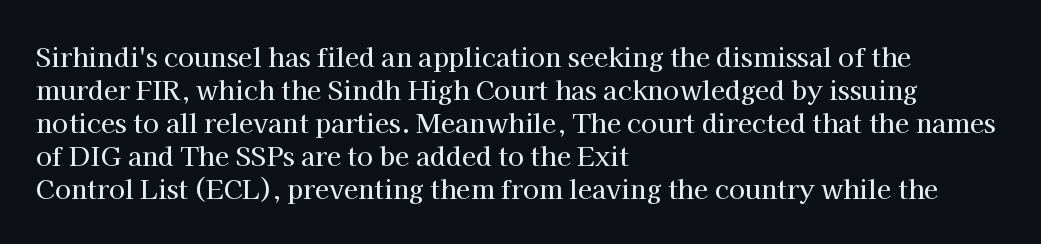
Q: Is the text italic (slanted)? A: No, it is upright.
Q: Is the text underlined? A: No.
Q: How is the paragraph aligned? A: Left-aligned.
Q: Is the spacing between letters normal or unusually wide? A: Normal.
Q: Is the spacing between lines tight, normal or loose? A: Normal.
